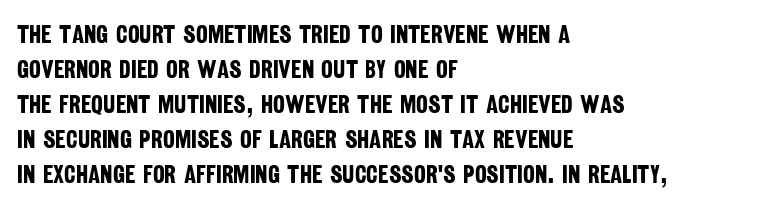
{"bold": "yes", "underline": "no", "align": "left", "line_spacing": "normal", "line_spacing_ratio": 1.4, "letter_spacing": "normal", "letter_spacing_em": 0.0, "glyph_px": 25}
